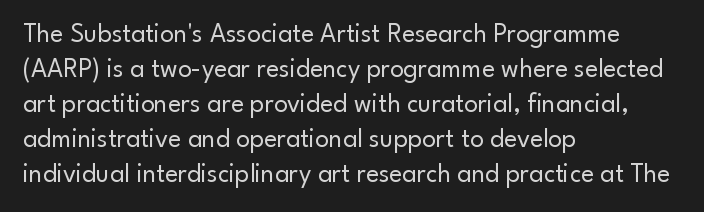
Style check: upright. Plain, unruled lines of type. The paragraph has a hard left edge and a soft right edge. This rendering leaves character spacing at its baseline value. A typesetter would call this leading conventional body-copy spacing. These glyphs show unthickened strokes, regular width or finer.
